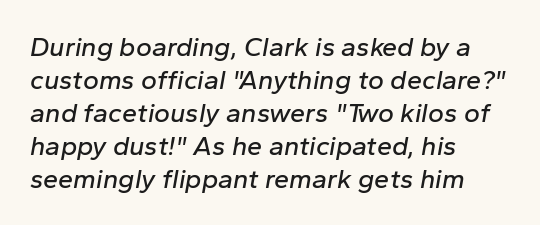
The typography opts for an oblique posture over an upright one. Where is the straight margin? On the left. Caption: standard tracking, unaltered. Unmarked baselines from the first word to the last.
